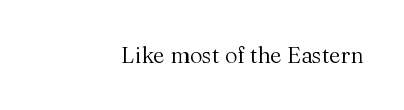
{"italic": "no", "bold": "no", "underline": "no", "letter_spacing": "normal", "letter_spacing_em": 0.0, "glyph_px": 22}
